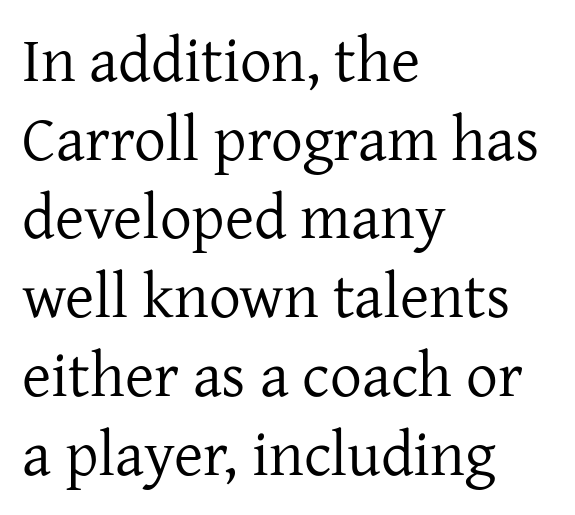
Q: Is the text bold? A: No.
Q: Is the text italic (slanted)? A: No, it is upright.
Q: Is the typeface a serif or a sans-serif typeface? A: Serif.
Q: Is the text underlined? A: No.
Q: How is the paragraph aligned? A: Left-aligned.
Q: Is the spacing between letters normal or unusually wide? A: Normal.
Q: Is the spacing between lines tight, normal or loose? A: Normal.
Q: Width (condensed, normal, or wide)? A: Normal.
Q: Stroke contrast? A: Low.
Q: x-height? A: Medium.
Q: Monospaced? A: No.
